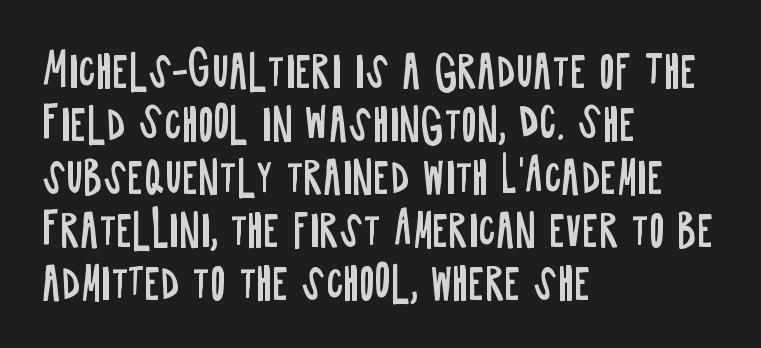
Q: Is the text bold? A: No.
Q: Is the text italic (slanted)? A: No, it is upright.
Q: Is the typeface a serif or a sans-serif typeface? A: Sans-serif.
Q: Is the text underlined? A: No.
Q: How is the paragraph aligned? A: Left-aligned.
Q: Is the spacing between letters normal or unusually wide? A: Normal.
Q: Width (condensed, normal, or wide)? A: Condensed.
Q: Stroke contrast? A: Low.
Q: x-height? A: Large.
Q: Monospaced? A: No.
